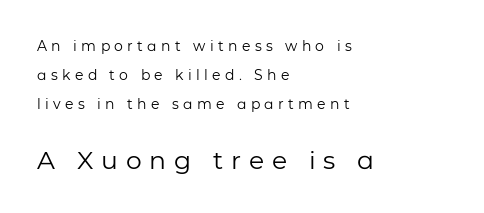
{"italic": "no", "bold": "no", "underline": "no", "align": "left", "line_spacing": "loose", "line_spacing_ratio": 2.07, "letter_spacing": "wide", "letter_spacing_em": 0.31, "larger_block": "second", "size_ratio": 1.79, "glyph_px": 25}
